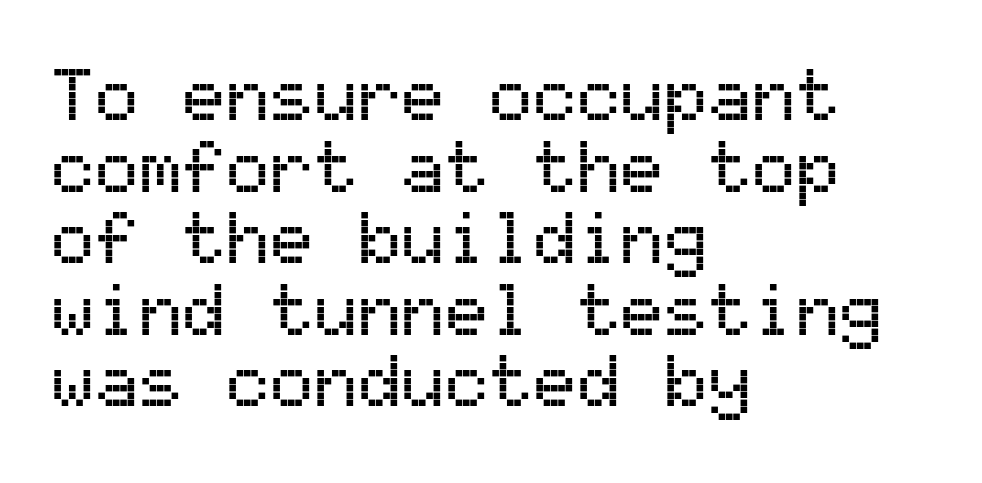
The image shows 73 px sans-serif type, upright, monospaced; set left-aligned, tight line spacing (0.98x), normal letter spacing, not underlined; medium stroke contrast and a medium x-height.
